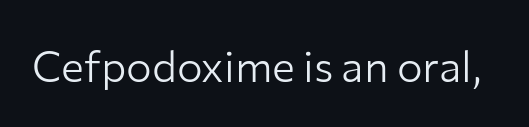
The image shows 43 px light sans-serif type, upright; set normal letter spacing, not underlined; low stroke contrast and a medium x-height.
